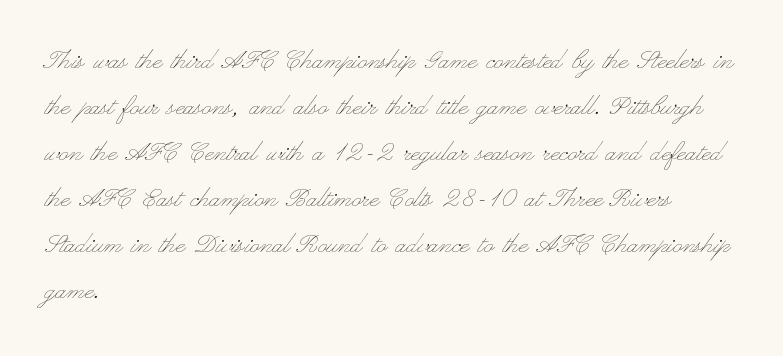
{"bold": "no", "weight": "thin", "width": "wide", "stroke_contrast": "low", "x_height": "small", "monospaced": "no", "underline": "no", "align": "left", "line_spacing": "normal", "line_spacing_ratio": 1.44, "letter_spacing": "normal", "letter_spacing_em": 0.0, "glyph_px": 32}
